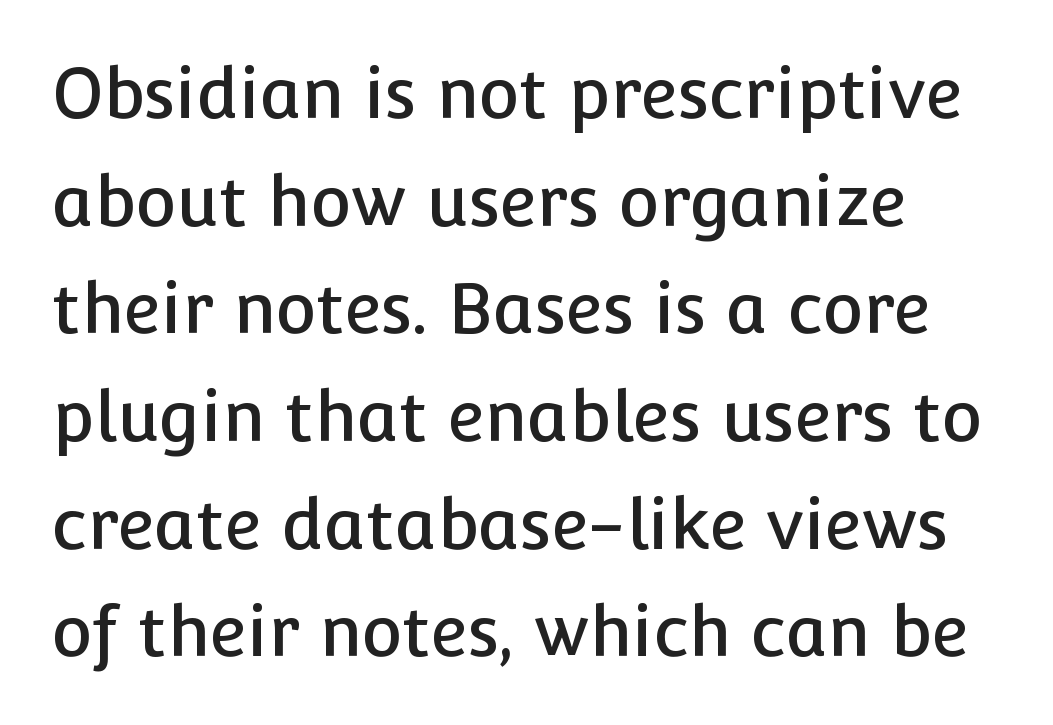
{"serif": "no", "italic": "no", "width": "normal", "stroke_contrast": "low", "x_height": "medium", "monospaced": "no", "underline": "no", "line_spacing": "normal", "line_spacing_ratio": 1.56, "letter_spacing": "normal", "letter_spacing_em": 0.0, "glyph_px": 69}
